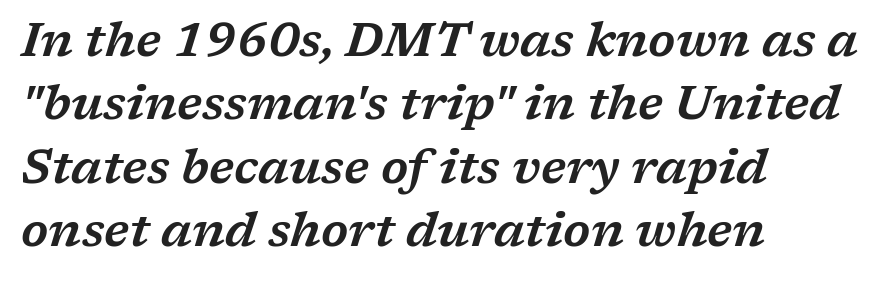
{"serif": "yes", "italic": "yes", "lean": "right", "slant_degrees": 17, "width": "wide", "stroke_contrast": "low", "x_height": "medium", "monospaced": "no", "underline": "no", "align": "left", "line_spacing": "normal", "line_spacing_ratio": 1.35, "letter_spacing": "normal", "letter_spacing_em": 0.0, "glyph_px": 47}
